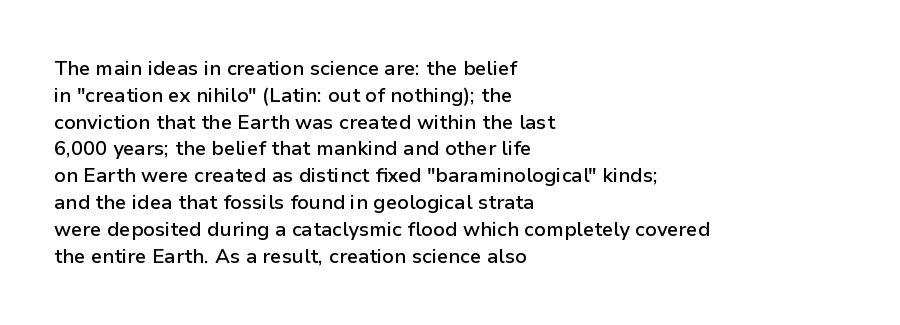
This is roman type, the default non-slanted kind. Check under the words: just untouched page. The passage shown is semibold, sitting just below true bold. Compared with typical paragraphs, the rows here are spaced about the same. In CSS terms this would be text-align: left.
